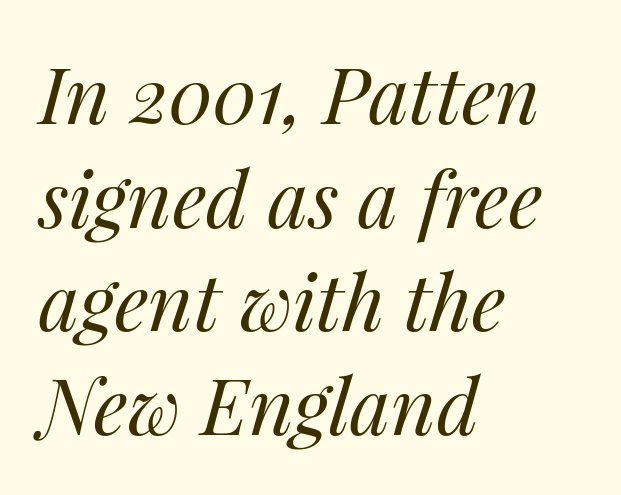
{"italic": "yes", "lean": "right", "slant_degrees": 14, "bold": "no", "weight": "regular", "width": "normal", "stroke_contrast": "medium", "x_height": "medium", "monospaced": "no", "underline": "no", "align": "left", "line_spacing": "normal", "line_spacing_ratio": 1.33, "letter_spacing": "normal", "letter_spacing_em": 0.0, "glyph_px": 78}
